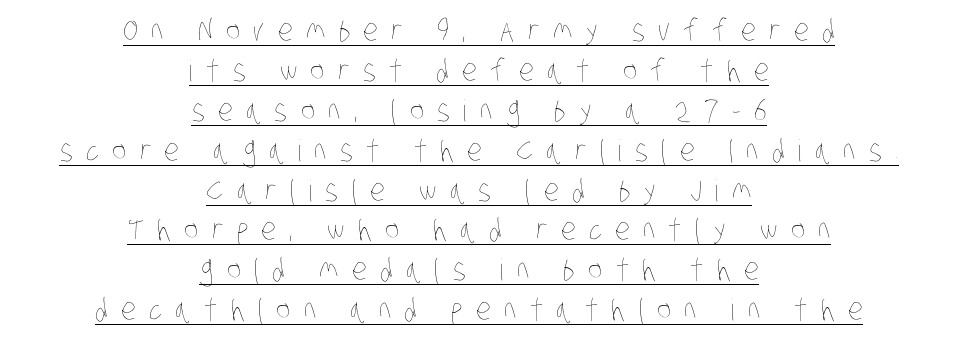
Q: Is the text bold? A: No.
Q: Is the text underlined? A: Yes.
Q: How is the paragraph aligned? A: Centered.
Q: Is the spacing between letters normal or unusually wide? A: Unusually wide.
Q: Is the spacing between lines tight, normal or loose? A: Normal.
Q: Width (condensed, normal, or wide)? A: Condensed.
Q: Stroke contrast? A: Low.
Q: x-height? A: Large.
Q: Monospaced? A: No.
